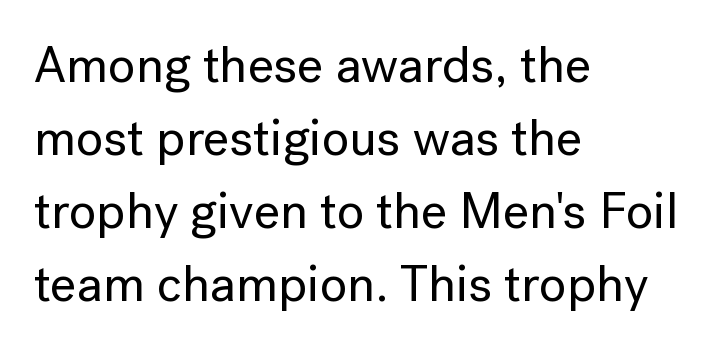
The font family rendered here belongs to the sans-serif group. Evenly set lines give the paragraph a standard silhouette. Words float on clear page, feet unadorned. Look at the tracking — it's just the regular setting, nothing added. A typesetter would call this proportional, since set widths differ per character.
